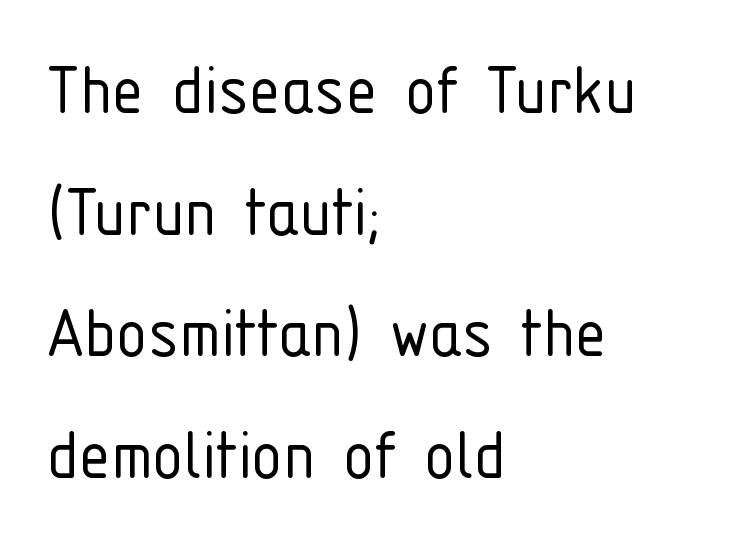
The font sits on the lighter half of the weight spectrum, regular included. Normally led — the rows are evenly, conventionally spaced. Leftover space on each line is placed entirely after the last word. Beneath every word, the page is bare. Each word holds together tightly as a unit, with standard inter-letter gaps.
